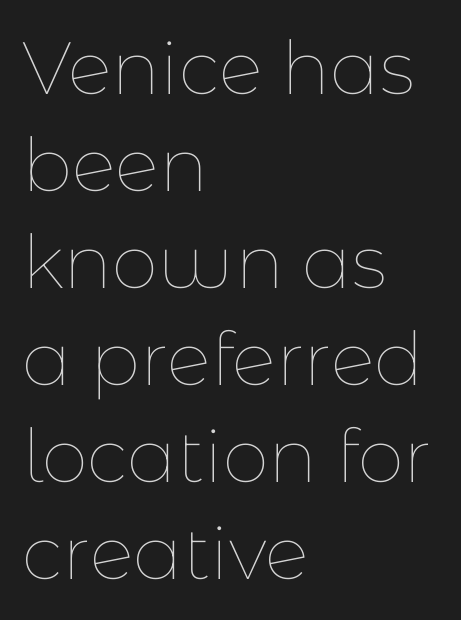
The image shows 74 px thin type, upright; set left-aligned, normal line spacing (1.31x), normal letter spacing, not underlined; low stroke contrast and a medium x-height.
